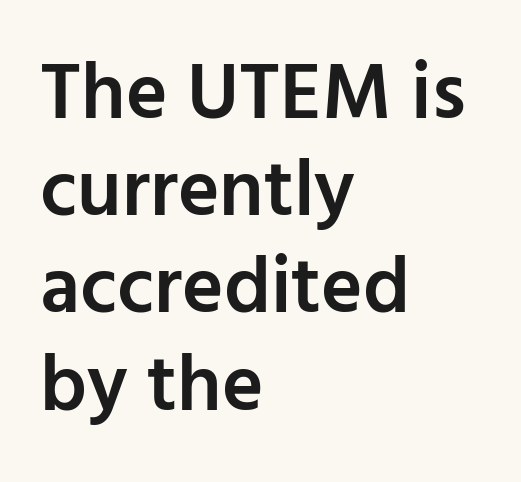
Nope, not italic — everything's standing straight. The line texture is even and compact thanks to regular tracking. The font is running at a semibold setting, under full bold. Type without underlining. Character widths vary here, with narrow letters taking less room than wide ones. The text was rendered using a sans face with plain stroke endings.
